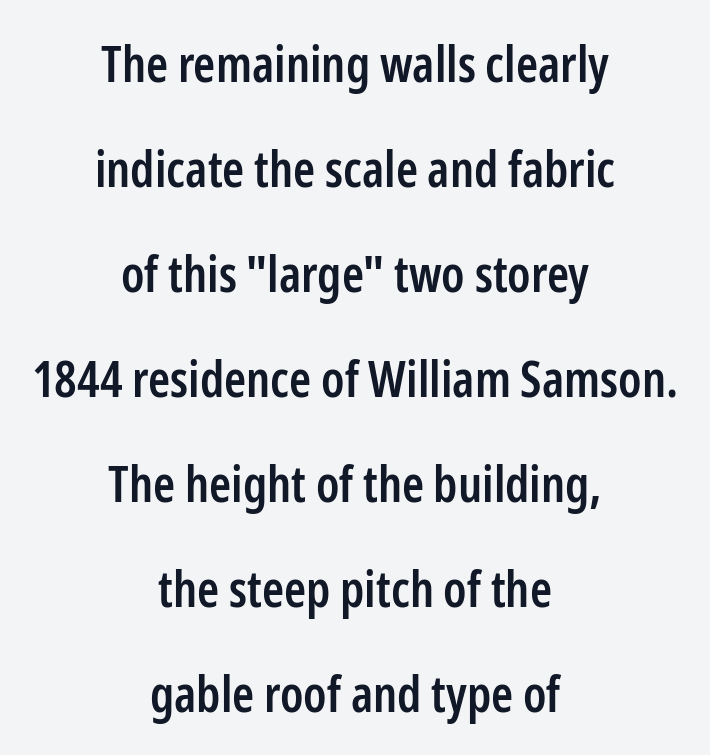
Think of a printed novel: that variable character pitch is what you see here. Visually the block forms a symmetrical silhouette, jagged on both flanks. When letters stand straight like this, we call the style roman or upright. This is the in-between weight designers call semibold or demi. A bare baseline throughout the passage.
